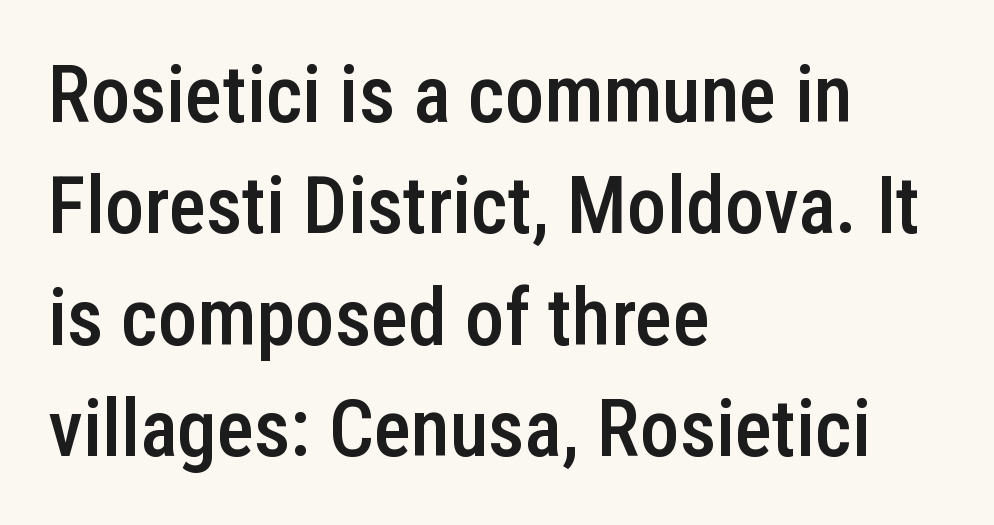
{"serif": "no", "italic": "no", "bold": "semi", "weight": "semibold", "width": "condensed", "stroke_contrast": "low", "x_height": "medium", "monospaced": "no", "underline": "no", "align": "left", "line_spacing": "normal", "line_spacing_ratio": 1.41, "letter_spacing": "normal", "letter_spacing_em": 0.0, "glyph_px": 79}
